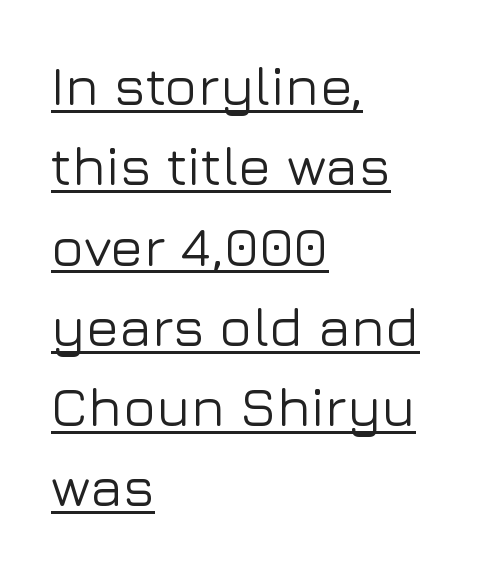
Q: Is the text italic (slanted)? A: No, it is upright.
Q: Is the typeface a serif or a sans-serif typeface? A: Sans-serif.
Q: Is the text underlined? A: Yes.
Q: How is the paragraph aligned? A: Left-aligned.
Q: Is the spacing between letters normal or unusually wide? A: Normal.
Q: Is the spacing between lines tight, normal or loose? A: Normal.
Q: Width (condensed, normal, or wide)? A: Normal.
Q: Stroke contrast? A: Low.
Q: x-height? A: Medium.
Q: Monospaced? A: No.
